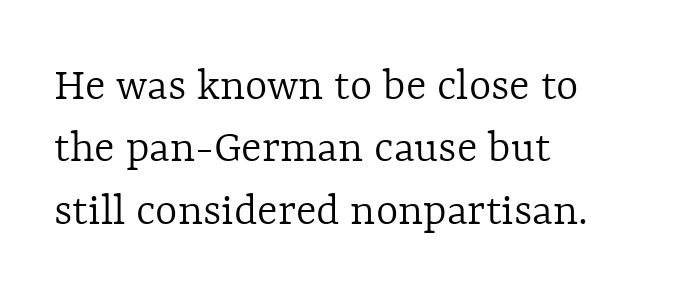
Reading down the block, your eye returns to a fixed left position each line. No chunkiness to these letters — they're not bold. The designer left line spacing at the default. Looks like regular typesetting: each glyph gets only the width it needs. Check under the words: just untouched page. Spacing between characters is what you'd get straight out of the box.
